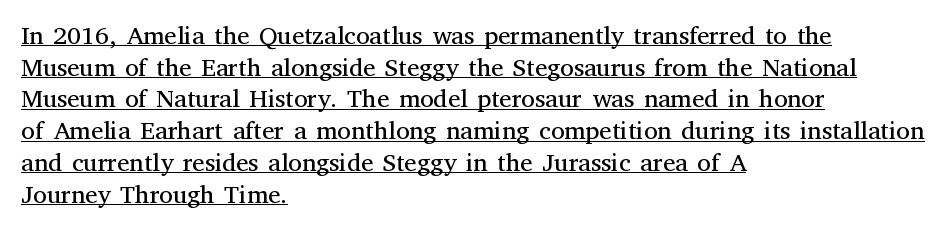
The axis of the letterforms is exactly vertical. A student would call this left alignment; a typographer would say flush left, rag right. Think standard paragraph weight, or any step lighter than that. The passage shown is underscored from start to finish. Default kerning and tracking; the words read as compact shapes.
